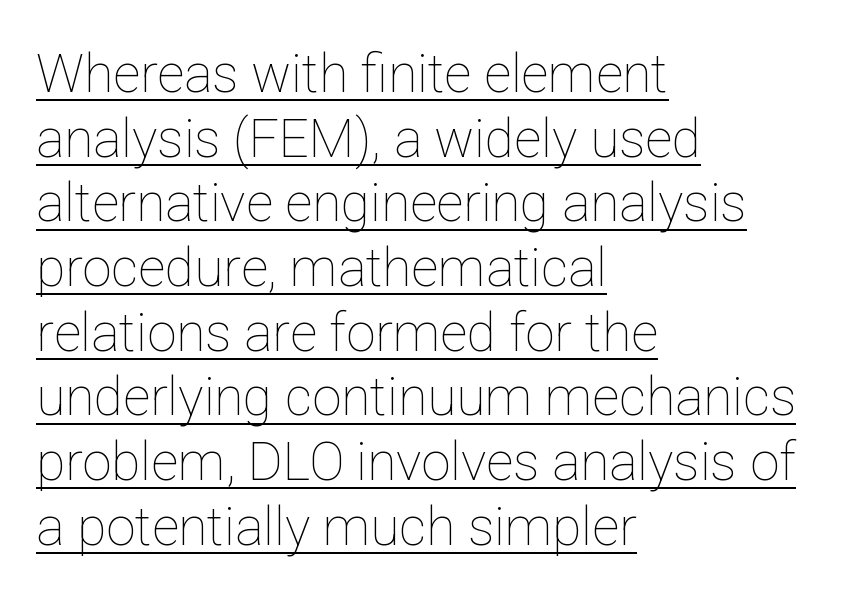
No italicization has been applied; the sample stays upright. No heavy texture on the line: the type isn't bold. The rendering uses natural spacing where letterforms have individual widths. Descenders here cross a horizontal rule under the line. A classic flush-left, rag-right setting is used for this passage. Caption: standard tracking, unaltered.
